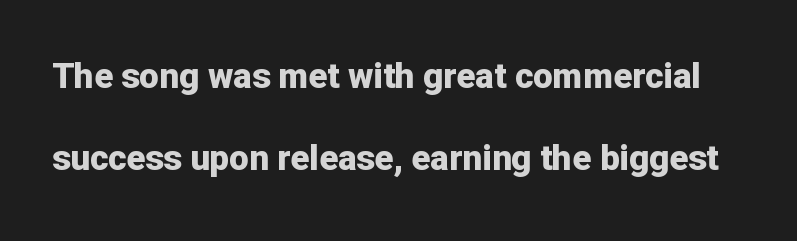
Rendered with straight, roman letterforms. Does the type have serifs? No, each stem ends abruptly. These lines are rendered in a variable-pitch font. The face used here is rendered with its standard letterfit.
